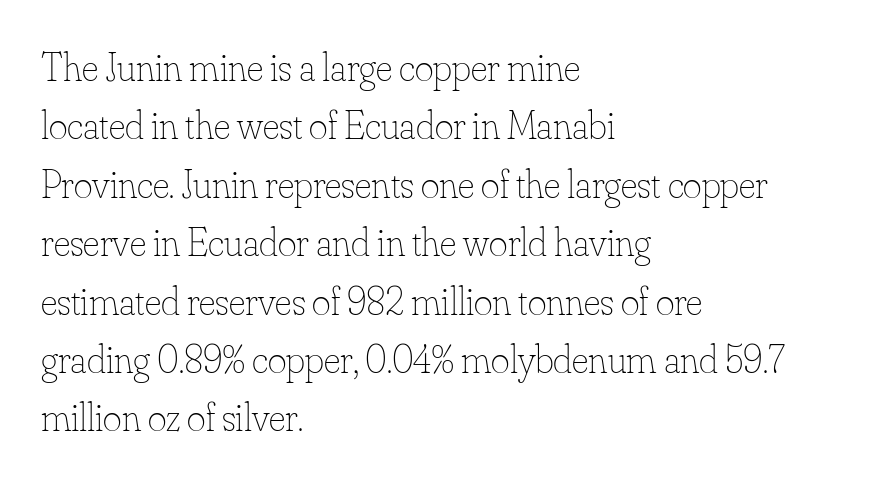
A typesetter would call this proportional, since set widths differ per character. When letters stand straight like this, we call the style roman or upright. The characters are drawn with everyday or finer stroke widths. No word sits above an underline. Default kerning and tracking; the words read as compact shapes. Students, observe: this is what conventionally led text looks like.
